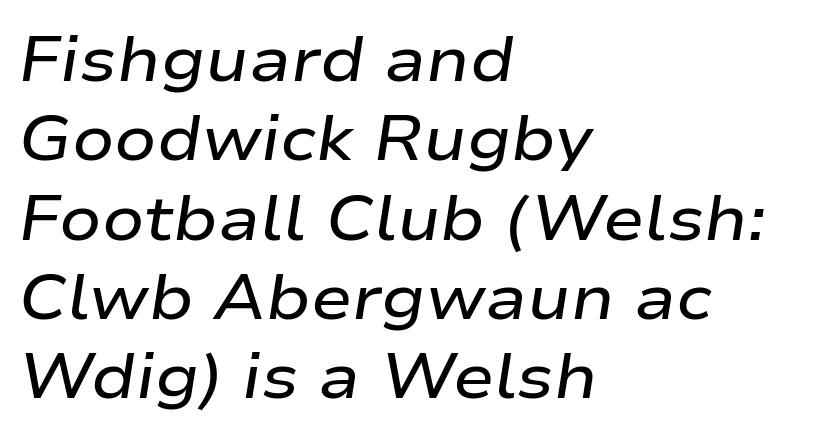
The image shows 62 px semibold, wide type, italic (leaning right); set left-aligned, normal line spacing (1.28x), normal letter spacing, not underlined; low stroke contrast and a medium x-height.
